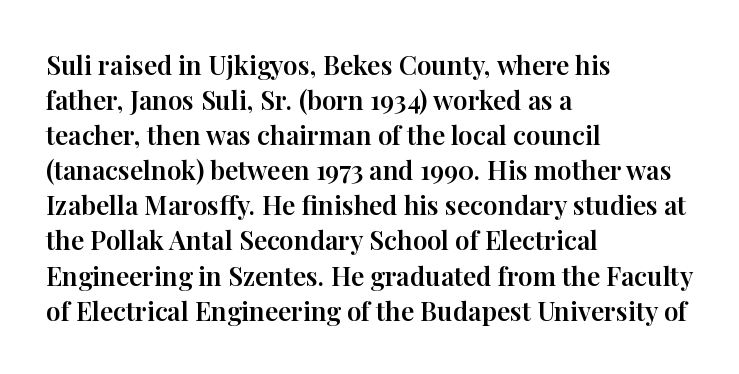
Q: Is the text italic (slanted)? A: No, it is upright.
Q: Is the text underlined? A: No.
Q: How is the paragraph aligned? A: Left-aligned.
Q: Is the spacing between letters normal or unusually wide? A: Normal.
Q: Is the spacing between lines tight, normal or loose? A: Normal.
